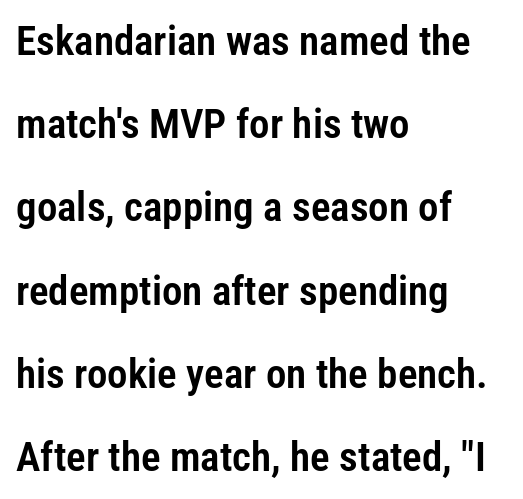
Q: Is the text italic (slanted)? A: No, it is upright.
Q: Is the typeface a serif or a sans-serif typeface? A: Sans-serif.
Q: Is the text underlined? A: No.
Q: How is the paragraph aligned? A: Left-aligned.
Q: Is the spacing between letters normal or unusually wide? A: Normal.
Q: Is the spacing between lines tight, normal or loose? A: Loose.
Q: Width (condensed, normal, or wide)? A: Condensed.
Q: Stroke contrast? A: Low.
Q: x-height? A: Medium.
Q: Monospaced? A: No.
